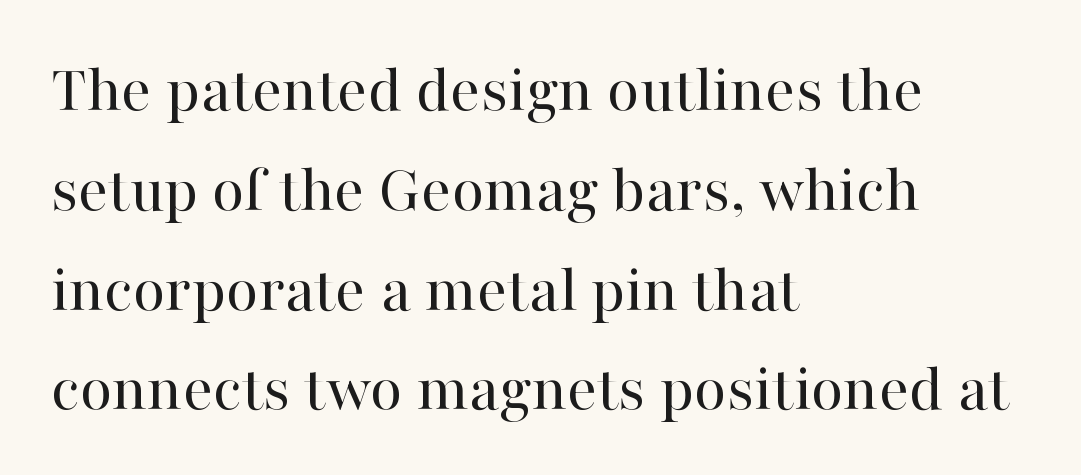
{"serif": "yes", "italic": "no", "bold": "no", "weight": "regular", "width": "normal", "stroke_contrast": "high", "x_height": "medium", "monospaced": "no", "underline": "no", "align": "left", "line_spacing": "normal", "line_spacing_ratio": 1.49, "letter_spacing": "normal", "letter_spacing_em": 0.0, "glyph_px": 67}
